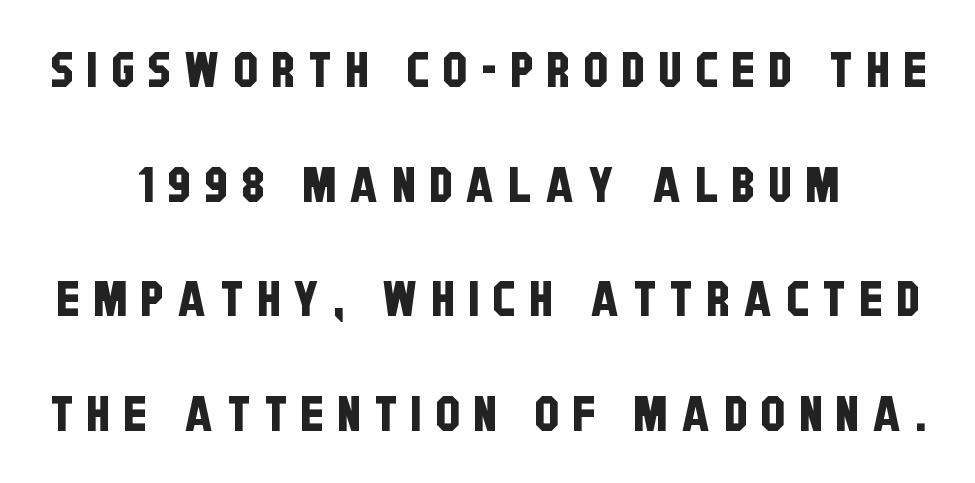
Q: Is the typeface a serif or a sans-serif typeface? A: Sans-serif.
Q: Is the text underlined? A: No.
Q: How is the paragraph aligned? A: Centered.
Q: Is the spacing between letters normal or unusually wide? A: Unusually wide.
Q: Is the spacing between lines tight, normal or loose? A: Loose.
Q: Width (condensed, normal, or wide)? A: Condensed.
Q: Stroke contrast? A: Low.
Q: x-height? A: Large.
Q: Monospaced? A: No.
